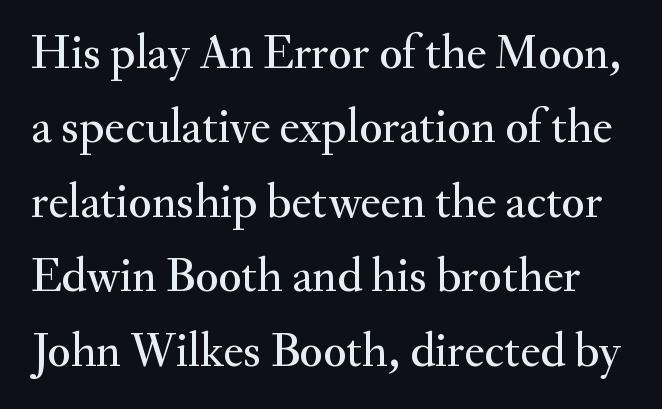
Q: Is the text italic (slanted)? A: No, it is upright.
Q: Is the typeface a serif or a sans-serif typeface? A: Serif.
Q: Is the text underlined? A: No.
Q: Is the spacing between letters normal or unusually wide? A: Normal.
Q: Is the spacing between lines tight, normal or loose? A: Normal.
Q: Width (condensed, normal, or wide)? A: Normal.
Q: Stroke contrast? A: Medium.
Q: x-height? A: Small.
Q: Monospaced? A: No.
